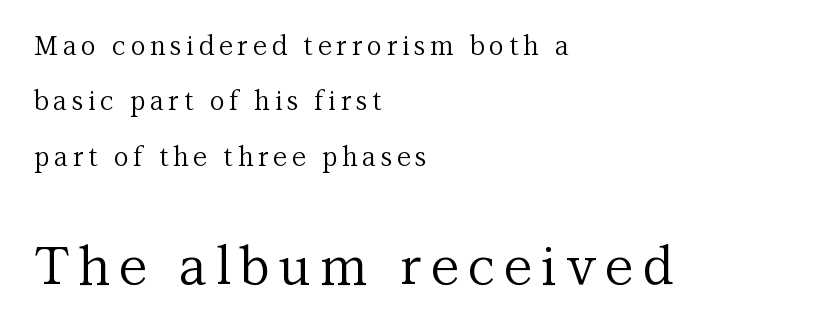
{"serif": "yes", "italic": "no", "bold": "no", "weight": "regular", "width": "normal", "stroke_contrast": "medium", "x_height": "medium", "monospaced": "no", "underline": "no", "align": "left", "line_spacing": "loose", "line_spacing_ratio": 2.13, "larger_block": "second", "size_ratio": 2.0, "glyph_px": 52}
